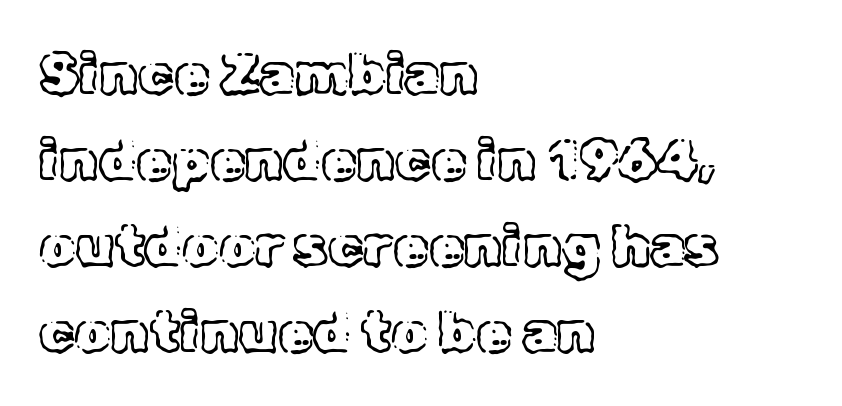
Q: Is the text italic (slanted)? A: No, it is upright.
Q: Is the text underlined? A: No.
Q: How is the paragraph aligned? A: Left-aligned.
Q: Is the spacing between letters normal or unusually wide? A: Normal.
Q: Is the spacing between lines tight, normal or loose? A: Normal.
Q: Width (condensed, normal, or wide)? A: Normal.
Q: x-height? A: Medium.
Q: Monospaced? A: No.
